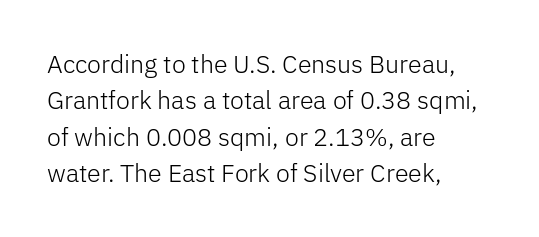
The image shows 25 px text type, upright; set left-aligned, normal line spacing (1.46x), normal letter spacing, not underlined.
